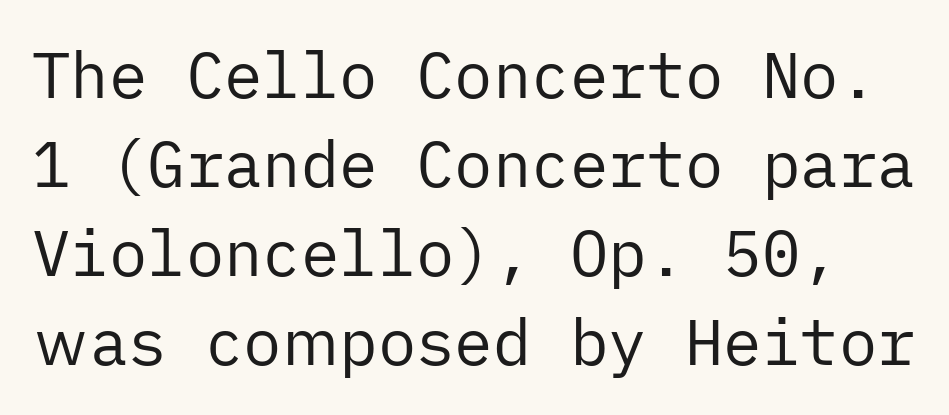
{"serif": "no", "italic": "no", "bold": "no", "weight": "regular", "width": "normal", "stroke_contrast": "low", "x_height": "medium", "underline": "no", "line_spacing": "normal", "line_spacing_ratio": 1.39, "letter_spacing": "normal", "letter_spacing_em": 0.0, "glyph_px": 64}
